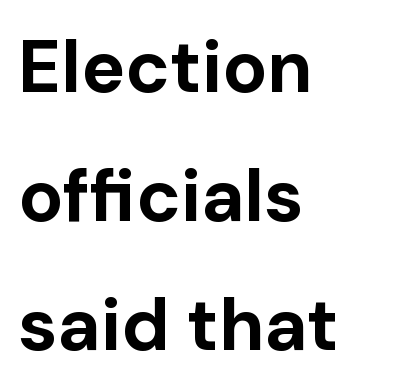
Q: Is the text bold? A: Yes.
Q: Is the text italic (slanted)? A: No, it is upright.
Q: Is the typeface a serif or a sans-serif typeface? A: Sans-serif.
Q: Is the text underlined? A: No.
Q: How is the paragraph aligned? A: Left-aligned.
Q: Is the spacing between letters normal or unusually wide? A: Normal.
Q: Width (condensed, normal, or wide)? A: Normal.
Q: Stroke contrast? A: Low.
Q: x-height? A: Medium.
Q: Monospaced? A: No.
